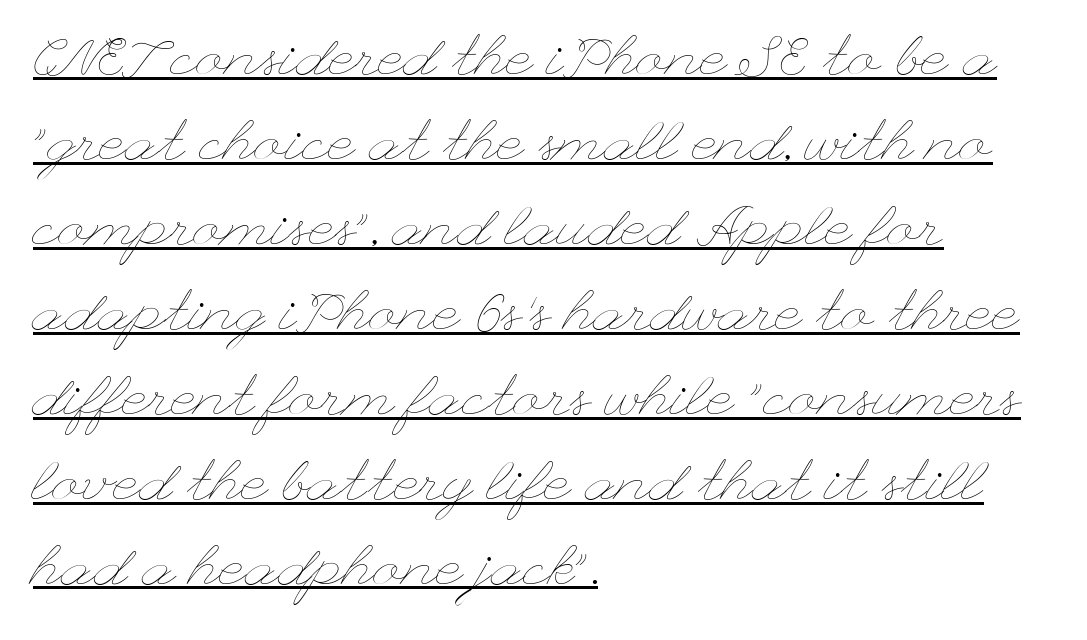
Q: Is the text bold? A: No.
Q: Is the text italic (slanted)? A: Yes.
Q: Is the text underlined? A: Yes.
Q: How is the paragraph aligned? A: Left-aligned.
Q: Is the spacing between letters normal or unusually wide? A: Normal.
Q: Is the spacing between lines tight, normal or loose? A: Normal.
Q: Width (condensed, normal, or wide)? A: Wide.
Q: Stroke contrast? A: Low.
Q: x-height? A: Small.
